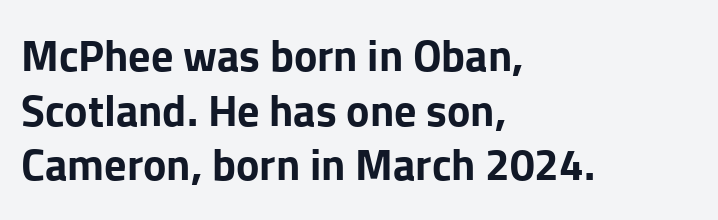
The image shows 44 px bold sans-serif type, upright; set left-aligned, line spacing 1.24x, normal letter spacing, not underlined; low stroke contrast and a medium x-height.
